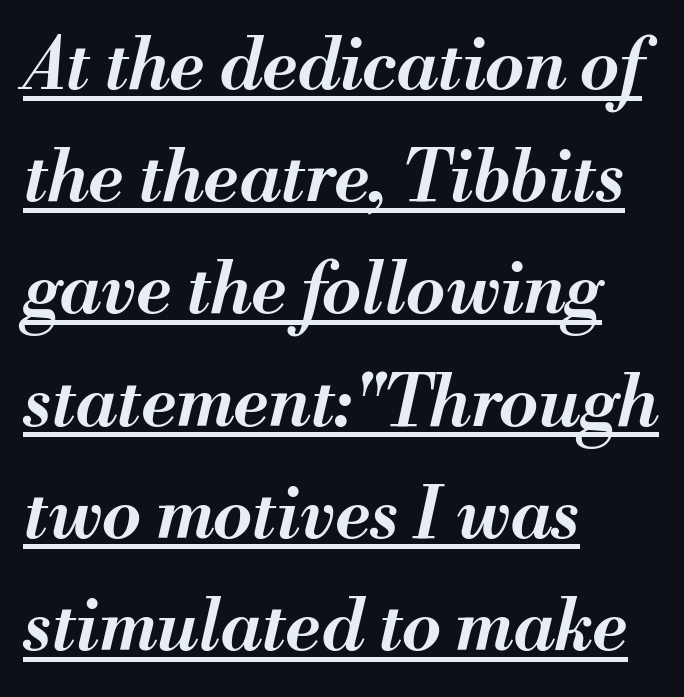
The image shows 71 px semibold type, italic (leaning right); set left-aligned, normal line spacing (1.58x), normal letter spacing, underlined; medium stroke contrast and a small x-height.
